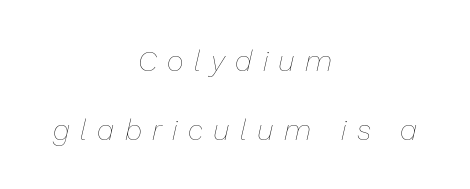
Q: Is the text bold? A: No.
Q: Is the text italic (slanted)? A: Yes, it leans right by about 13 degrees.
Q: Is the text underlined? A: No.
Q: How is the paragraph aligned? A: Centered.
Q: Is the spacing between letters normal or unusually wide? A: Unusually wide.
Q: Is the spacing between lines tight, normal or loose? A: Loose.
Q: Width (condensed, normal, or wide)? A: Normal.
Q: Stroke contrast? A: Low.
Q: x-height? A: Medium.
Q: Monospaced? A: No.
